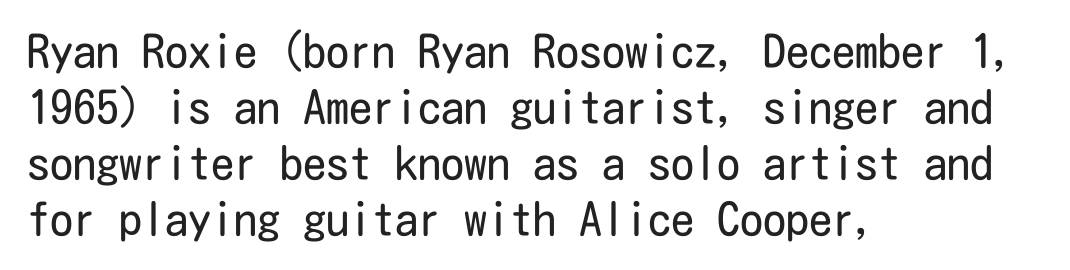
{"serif": "no", "italic": "no", "bold": "no", "weight": "regular", "width": "condensed", "stroke_contrast": "low", "x_height": "medium", "underline": "no", "align": "left", "line_spacing_ratio": 1.22, "letter_spacing": "normal", "letter_spacing_em": 0.0, "glyph_px": 46}
